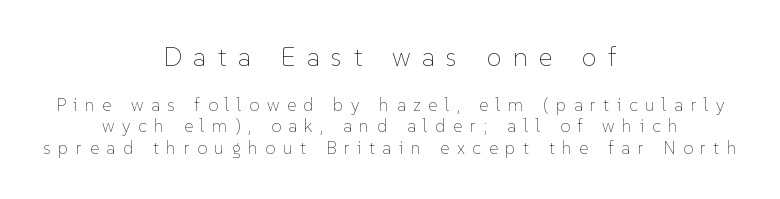
{"italic": "no", "bold": "no", "underline": "no", "align": "center", "line_spacing_ratio": 1.19, "letter_spacing": "wide", "letter_spacing_em": 0.42, "larger_block": "first", "size_ratio": 1.5, "glyph_px": 27}
